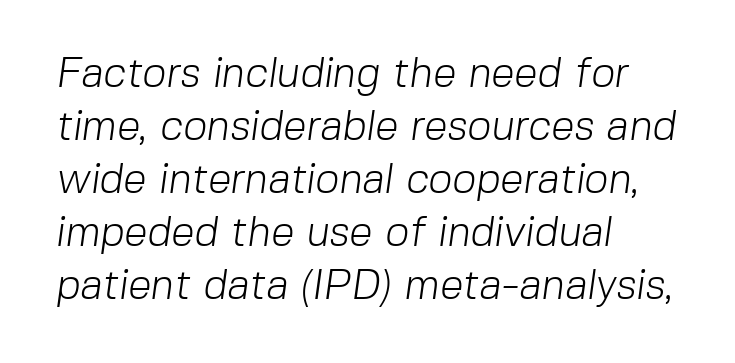
{"serif": "no", "bold": "no", "weight": "light", "width": "normal", "stroke_contrast": "low", "x_height": "medium", "monospaced": "no", "underline": "no", "align": "left", "line_spacing": "normal", "line_spacing_ratio": 1.26, "letter_spacing": "normal", "letter_spacing_em": 0.0, "glyph_px": 42}
